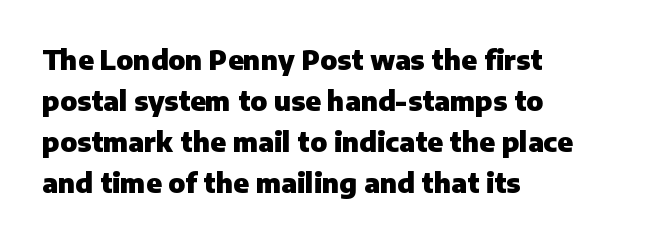
Line beginnings align vertically; line endings do not. Between one letter and the next there's only the usual sliver of space. Notice how descenders clear the ascenders below comfortably — that's standard leading. Does the lettering tilt? It doesn't — this is upright. Letters rest on an invisible, unmarked baseline.
